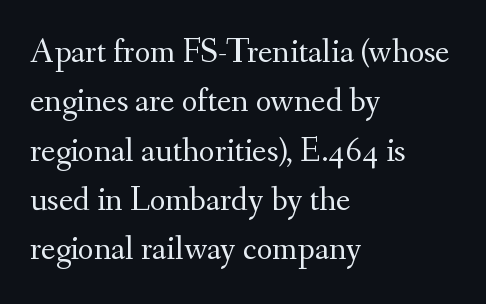
Q: Is the text bold? A: No.
Q: Is the text italic (slanted)? A: No, it is upright.
Q: Is the typeface a serif or a sans-serif typeface? A: Serif.
Q: Is the text underlined? A: No.
Q: How is the paragraph aligned? A: Left-aligned.
Q: Is the spacing between letters normal or unusually wide? A: Normal.
Q: Is the spacing between lines tight, normal or loose? A: Normal.
Q: Width (condensed, normal, or wide)? A: Normal.
Q: Stroke contrast? A: Medium.
Q: x-height? A: Small.
Q: Monospaced? A: No.
